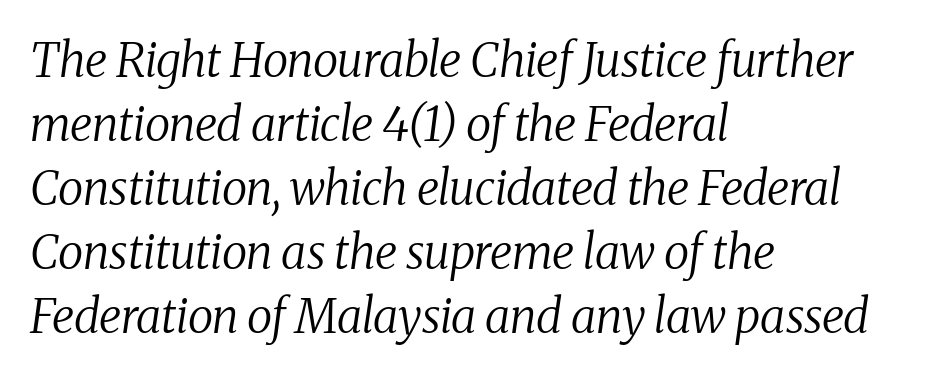
Proportional: the letters do not fall into vertical columns. No chunkiness to these letters — they're not bold. The specimen omits any rule beneath the text block's lines. Horizontal alignment here is leftward, the default for most running prose.
